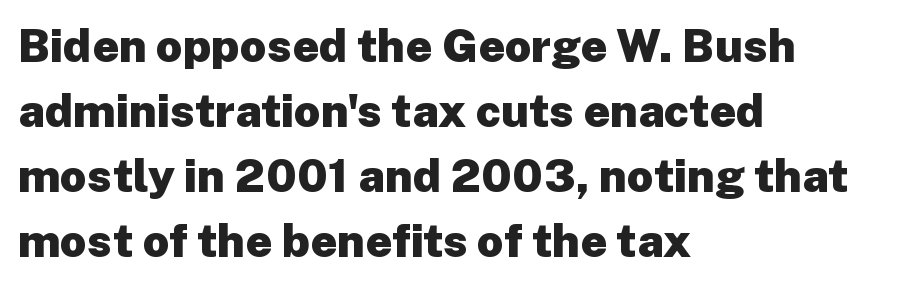
The image shows 46 px heavy sans-serif type, upright; set left-aligned, normal line spacing (1.41x), normal letter spacing, not underlined; low stroke contrast and a medium x-height.
